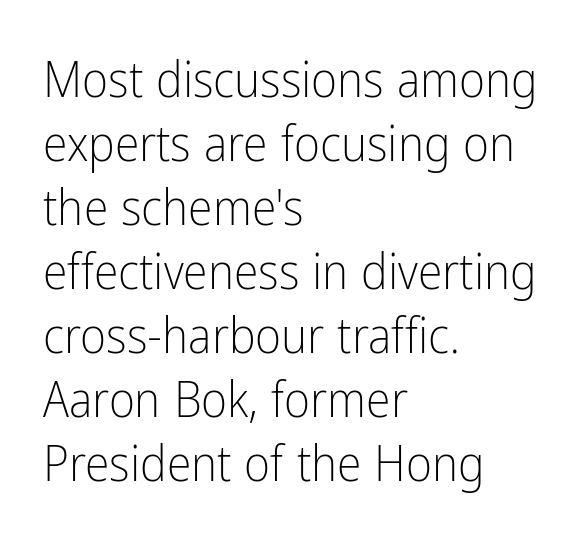
The image shows 50 px light, condensed sans-serif type, upright; set left-aligned, normal line spacing (1.28x), normal letter spacing, not underlined; low stroke contrast and a medium x-height.
